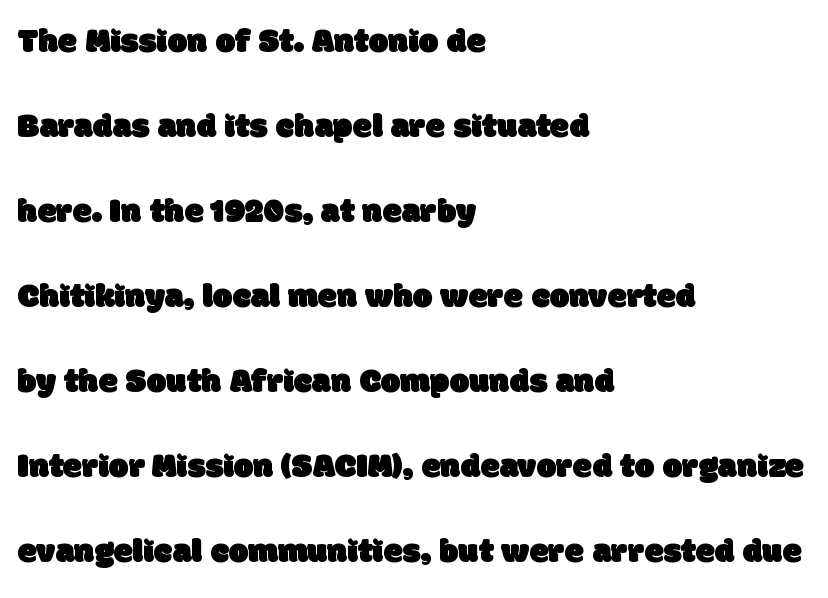
The image shows 35 px sans-serif type; set left-aligned, loose line spacing (2.43x), normal letter spacing, not underlined; low stroke contrast and a large x-height.
